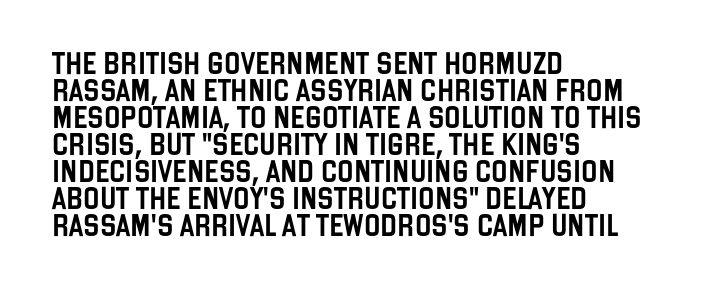
The image shows 22 px text type, upright; set left-aligned, line spacing 1.23x, normal letter spacing, not underlined.
